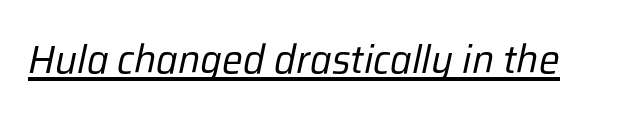
Q: Is the text bold? A: No.
Q: Is the text italic (slanted)? A: Yes, it leans right by about 12 degrees.
Q: Is the text underlined? A: Yes.
Q: Is the spacing between letters normal or unusually wide? A: Normal.
Q: Width (condensed, normal, or wide)? A: Normal.
Q: Stroke contrast? A: Low.
Q: x-height? A: Medium.
Q: Monospaced? A: No.
